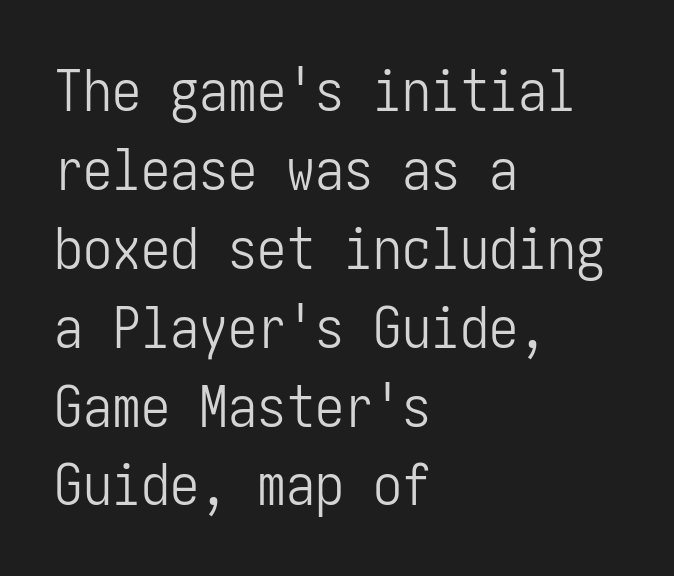
The image shows 58 px light, condensed sans-serif type, upright; set left-aligned, normal line spacing (1.36x), normal letter spacing, not underlined; low stroke contrast and a medium x-height.
